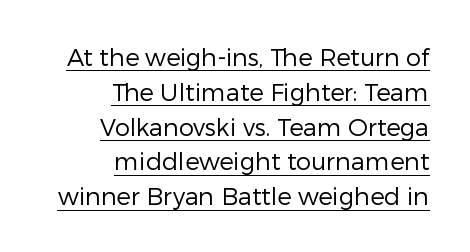
The image shows 24 px text type, upright; set right-aligned, normal line spacing (1.45x), normal letter spacing, underlined.
